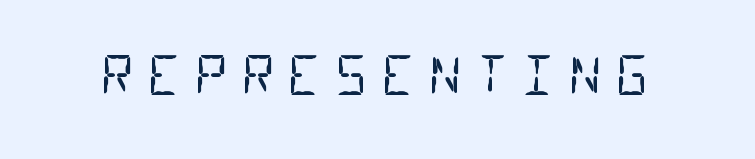
The rendering inserts visible extra space after every character. Do the characters align in a grid? Yes, the font is monospaced. The font family rendered here belongs to the sans-serif group. The space directly below the letters is spotless. The characters are drawn with everyday or finer stroke widths.
